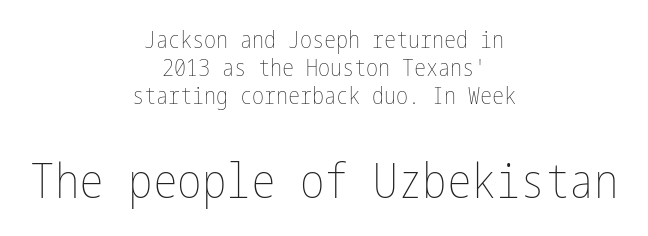
Q: Is the text bold? A: No.
Q: Is the text italic (slanted)? A: No, it is upright.
Q: Is the text underlined? A: No.
Q: How is the paragraph aligned? A: Centered.
Q: Is the spacing between letters normal or unusually wide? A: Normal.
Q: Which block of text is set in a larger size, the first (top) or the second (bottom)? A: The second (bottom) one.
Q: Width (condensed, normal, or wide)? A: Condensed.
Q: Stroke contrast? A: Low.
Q: x-height? A: Medium.
